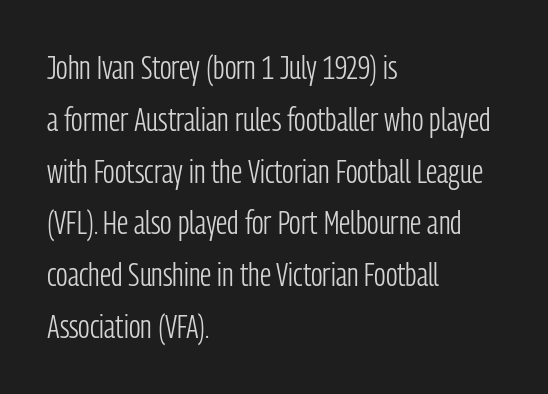
Q: Is the text bold? A: No.
Q: Is the text italic (slanted)? A: No, it is upright.
Q: Is the typeface a serif or a sans-serif typeface? A: Sans-serif.
Q: Is the text underlined? A: No.
Q: How is the paragraph aligned? A: Left-aligned.
Q: Is the spacing between letters normal or unusually wide? A: Normal.
Q: Is the spacing between lines tight, normal or loose? A: Normal.
Q: Width (condensed, normal, or wide)? A: Condensed.
Q: Stroke contrast? A: Low.
Q: x-height? A: Medium.
Q: Monospaced? A: No.
